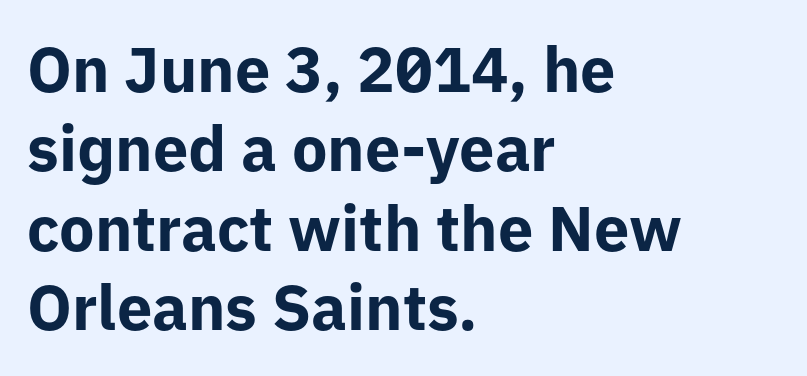
Q: Is the text bold? A: Yes.
Q: Is the text italic (slanted)? A: No, it is upright.
Q: Is the typeface a serif or a sans-serif typeface? A: Sans-serif.
Q: Is the text underlined? A: No.
Q: How is the paragraph aligned? A: Left-aligned.
Q: Is the spacing between letters normal or unusually wide? A: Normal.
Q: Is the spacing between lines tight, normal or loose? A: Normal.
Q: Width (condensed, normal, or wide)? A: Normal.
Q: Stroke contrast? A: Low.
Q: x-height? A: Medium.
Q: Monospaced? A: No.
